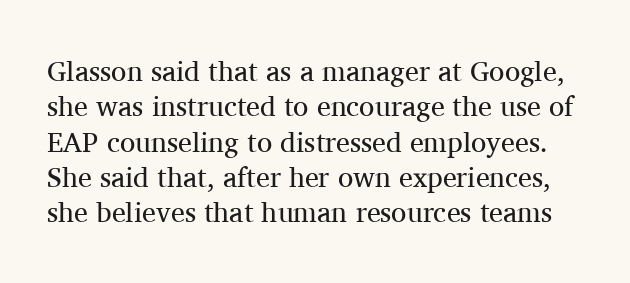
Italic? Not at all — the glyphs are vertical. Letters rest on an invisible, unmarked baseline. The letterforms sit shoulder to shoulder at normal distance. Old-style or modern, the face here clearly has serifs. This sample has the flowing, uneven cadence of proportional lettering.
